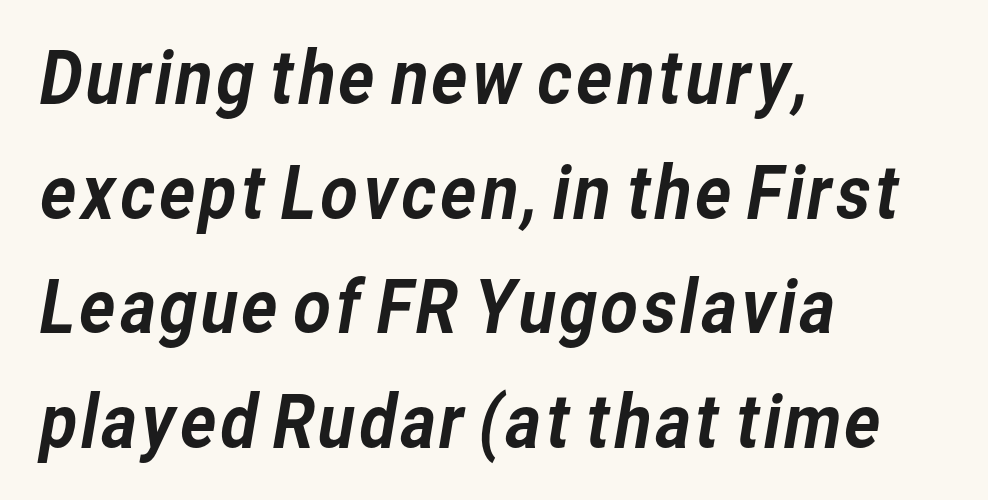
{"serif": "no", "width": "normal", "stroke_contrast": "low", "x_height": "medium", "monospaced": "no", "underline": "no", "align": "left", "line_spacing": "normal", "line_spacing_ratio": 1.57, "letter_spacing": "normal", "letter_spacing_em": 0.0, "glyph_px": 73}
